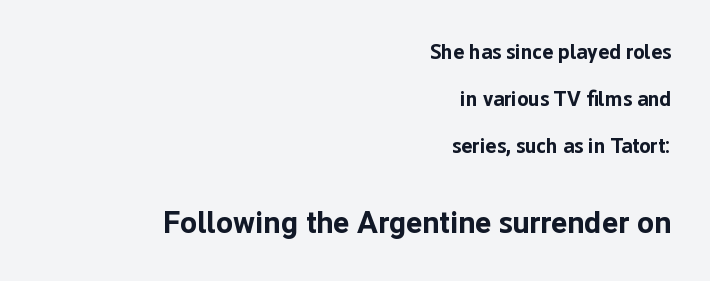
Q: Is the text bold? A: Yes.
Q: Is the text italic (slanted)? A: No, it is upright.
Q: Is the typeface a serif or a sans-serif typeface? A: Sans-serif.
Q: Is the text underlined? A: No.
Q: How is the paragraph aligned? A: Right-aligned.
Q: Is the spacing between letters normal or unusually wide? A: Normal.
Q: Is the spacing between lines tight, normal or loose? A: Loose.
Q: Which block of text is set in a larger size, the first (top) or the second (bottom)? A: The second (bottom) one.
Q: Width (condensed, normal, or wide)? A: Normal.
Q: Stroke contrast? A: Low.
Q: x-height? A: Medium.
Q: Monospaced? A: No.
